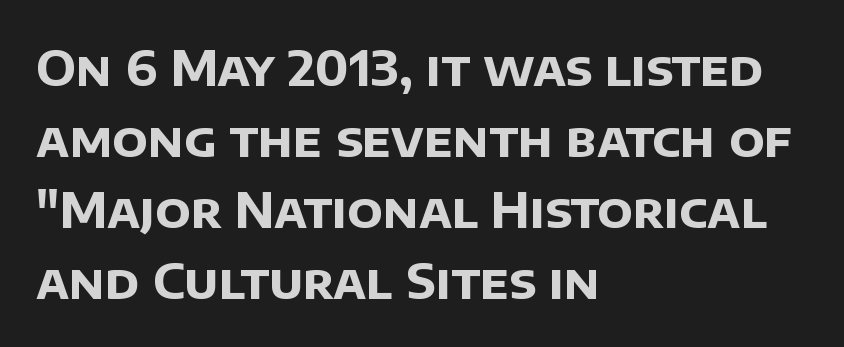
This sample has the flowing, uneven cadence of proportional lettering. How would I describe the line gaps? Plain and ordinary. Short and long lines alike share a common starting point at left. This rendering features lettering with no underline. Here the glyphs are tracked normally, forming tight word shapes. Are there feet on the stems? There aren't — it's a sans.
